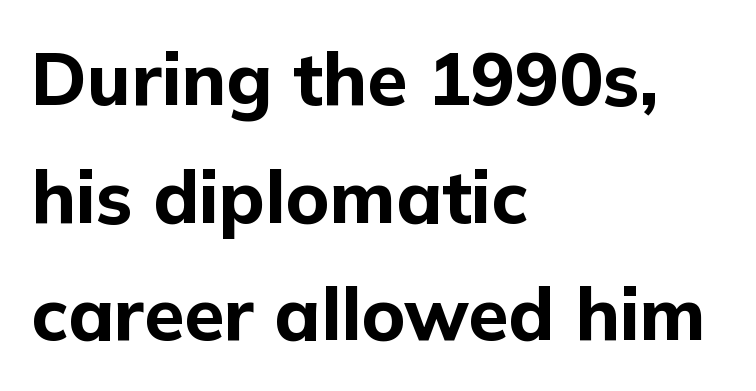
{"serif": "no", "italic": "no", "bold": "yes", "weight": "bold", "width": "normal", "stroke_contrast": "low", "x_height": "medium", "monospaced": "no", "underline": "no", "align": "left", "line_spacing": "normal", "line_spacing_ratio": 1.61, "letter_spacing": "normal", "letter_spacing_em": 0.0, "glyph_px": 73}
